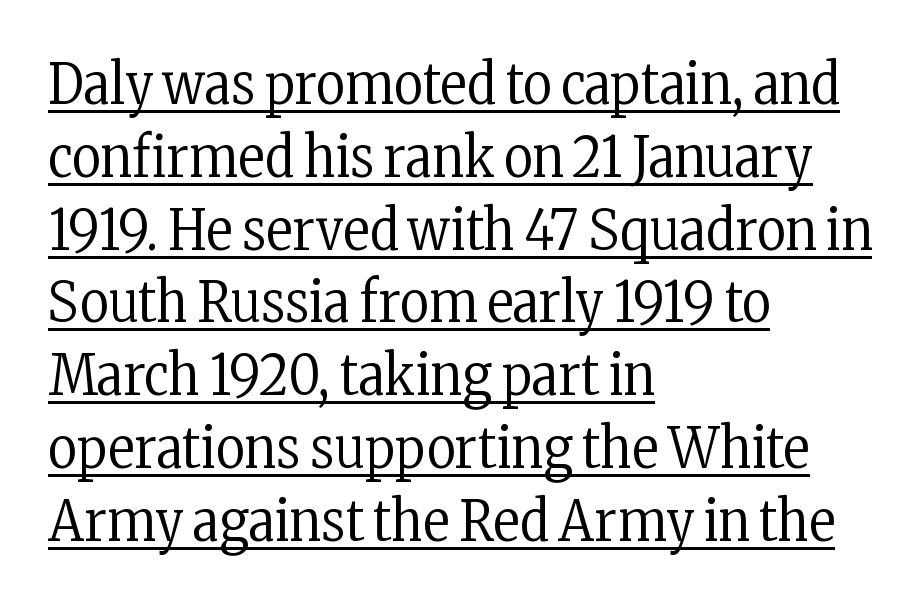
{"serif": "yes", "italic": "no", "bold": "no", "weight": "regular", "width": "condensed", "stroke_contrast": "low", "x_height": "medium", "monospaced": "no", "underline": "yes", "align": "left", "line_spacing": "normal", "line_spacing_ratio": 1.3, "letter_spacing": "normal", "letter_spacing_em": 0.0, "glyph_px": 56}
